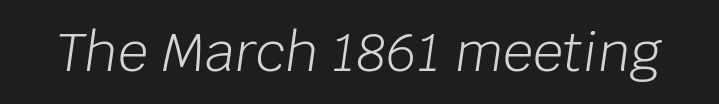
Q: Is the text bold? A: No.
Q: Is the text italic (slanted)? A: Yes, it leans right by about 8 degrees.
Q: Is the text underlined? A: No.
Q: Is the spacing between letters normal or unusually wide? A: Normal.
Q: Width (condensed, normal, or wide)? A: Normal.
Q: Stroke contrast? A: Low.
Q: x-height? A: Large.
Q: Monospaced? A: No.
